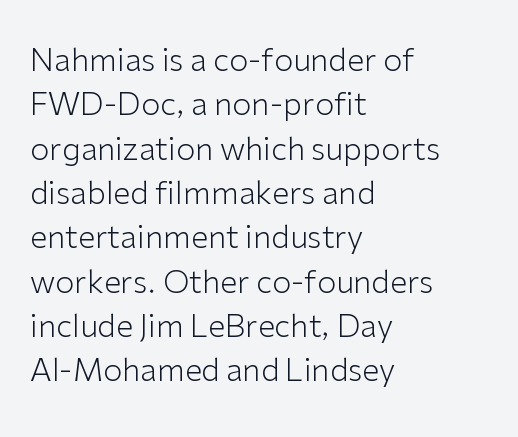
The image shows 31 px light sans-serif type, upright; set left-aligned, normal line spacing (1.43x), normal letter spacing, not underlined; low stroke contrast and a medium x-height.
